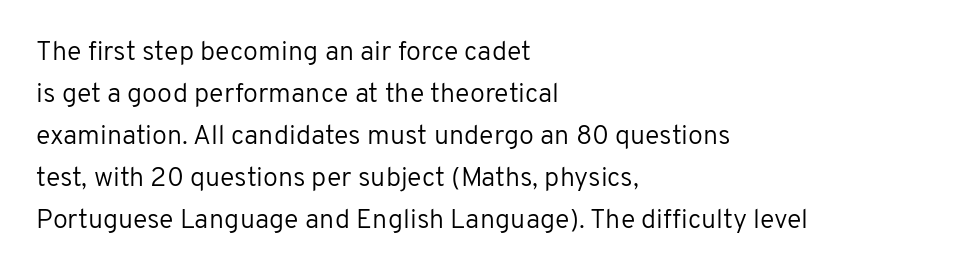
The image shows 27 px text type, upright; set left-aligned, normal line spacing (1.56x), normal letter spacing, not underlined.
